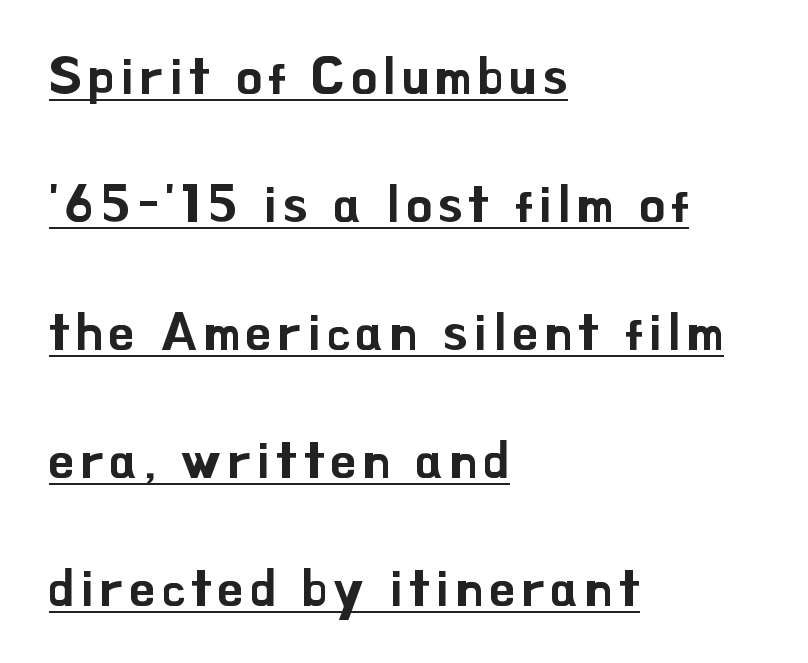
Does the lettering tilt? It doesn't — this is upright. The lines in this sample share a left origin and differ only in where they stop. Is there much room between lines? Yes — plenty of vertical air separates them. The sample's only ornament is a line tracing under the words. Note the varied advance widths — an 'i' is clearly narrower than an 'm'. The glyphs in this specimen are sans serif.
